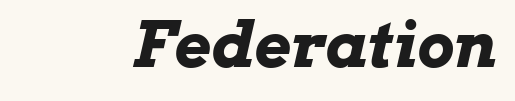
Q: Is the text bold? A: Yes.
Q: Is the text italic (slanted)? A: Yes, it leans right by about 13 degrees.
Q: Is the text underlined? A: No.
Q: Is the spacing between letters normal or unusually wide? A: Normal.
Q: Width (condensed, normal, or wide)? A: Wide.
Q: Stroke contrast? A: Low.
Q: x-height? A: Medium.
Q: Monospaced? A: No.
